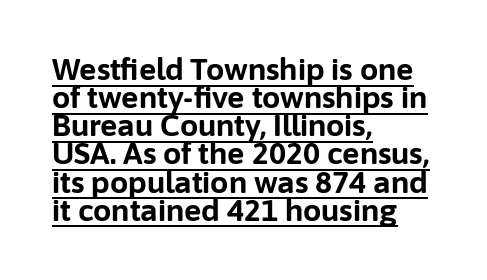
{"serif": "no", "italic": "no", "bold": "yes", "weight": "bold", "width": "normal", "stroke_contrast": "low", "x_height": "medium", "monospaced": "no", "underline": "yes", "align": "left", "line_spacing": "tight", "line_spacing_ratio": 0.97, "letter_spacing": "normal", "letter_spacing_em": 0.0, "glyph_px": 29}
